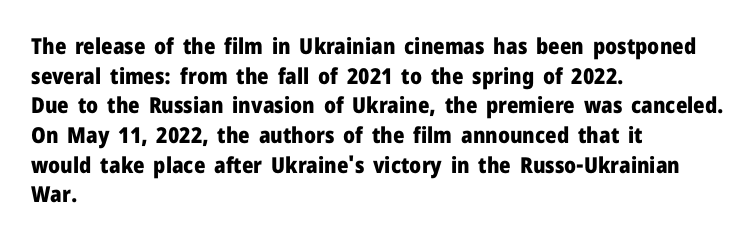
Caption: standard tracking, unaltered. Bold? Absolutely — the strokes are thick and heavy. Where is the straight margin? On the left. The line-height multiplier appears to be the usual default. Underlining? Definitely not there. Upright lettering throughout.
